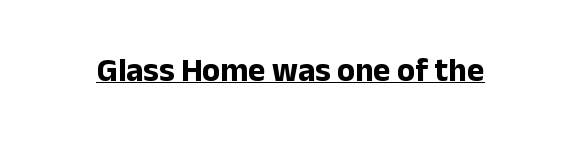
Q: Is the text bold? A: Yes.
Q: Is the text italic (slanted)? A: No, it is upright.
Q: Is the typeface a serif or a sans-serif typeface? A: Sans-serif.
Q: Is the text underlined? A: Yes.
Q: Is the spacing between letters normal or unusually wide? A: Normal.
Q: Width (condensed, normal, or wide)? A: Normal.
Q: Stroke contrast? A: Low.
Q: x-height? A: Medium.
Q: Monospaced? A: No.
